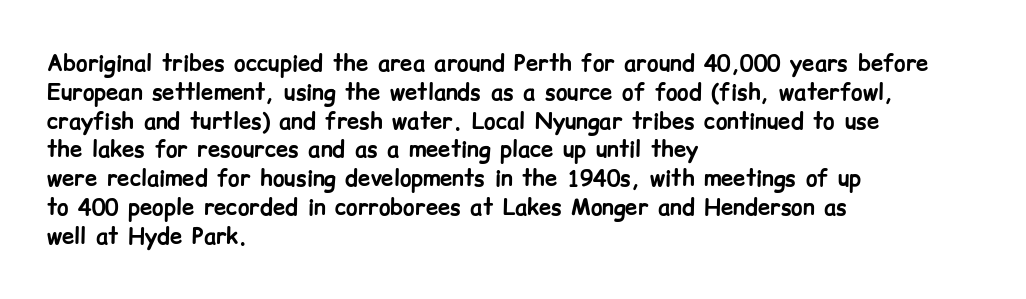
The rows are spaced the way most documents space them. Its strokes are broad and dark, the hallmark of bold type. Posture: upright roman. A bare baseline throughout the passage.
